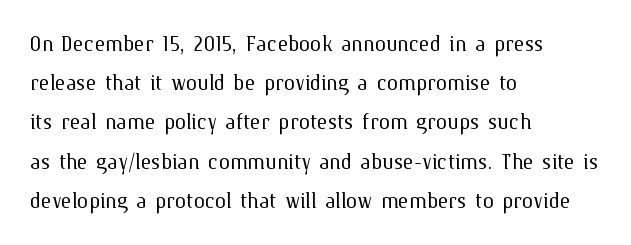
The image shows 28 px light type, upright; set left-aligned, normal line spacing (1.4x), normal letter spacing, not underlined; medium stroke contrast and a medium x-height.
